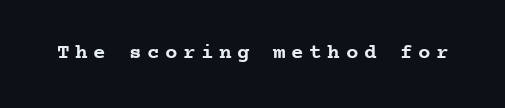
The face used here is rendered with a markedly widened letterfit. Any mark beneath the type? The region is blank. The font's upright variant was chosen for this text. Set as a true bold cut, around the 700 mark.
